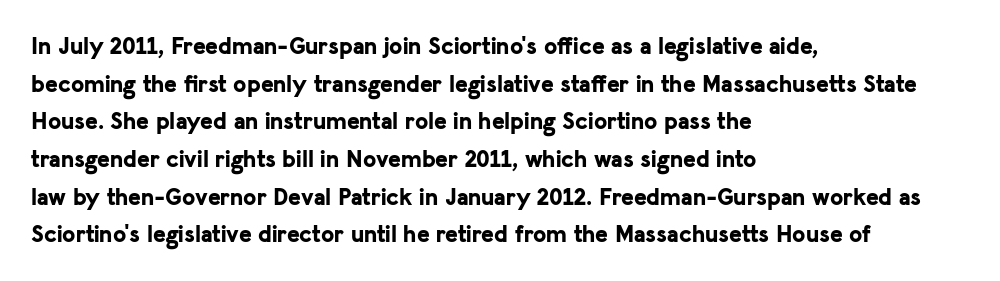
Heavy, bold letterforms. Quick note: underline off. The space between consecutive lines is moderate. This is roman type, the default non-slanted kind. The compositor pushed each line to the left boundary.
